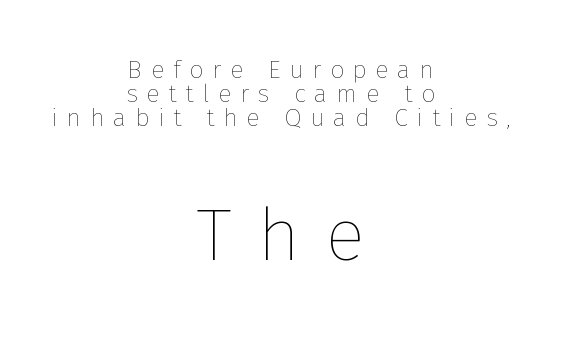
The image shows 74 px thin type, upright; set centered, tight line spacing (0.96x), unusually wide letter spacing (+0.35 em), not underlined; the second (bottom) block is 2.96x larger; low stroke contrast and a medium x-height.
